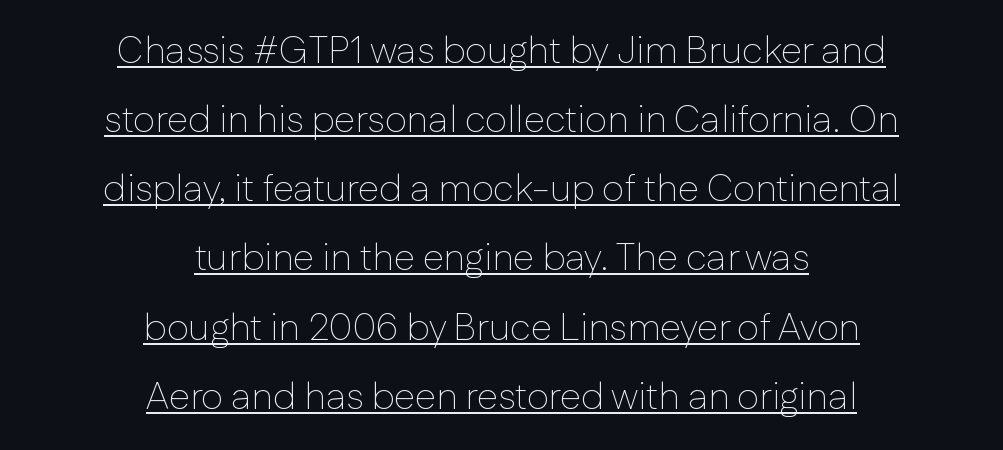
The image shows 38 px thin sans-serif type, upright; set centered, line spacing 1.82x, normal letter spacing, underlined; low stroke contrast and a medium x-height.
